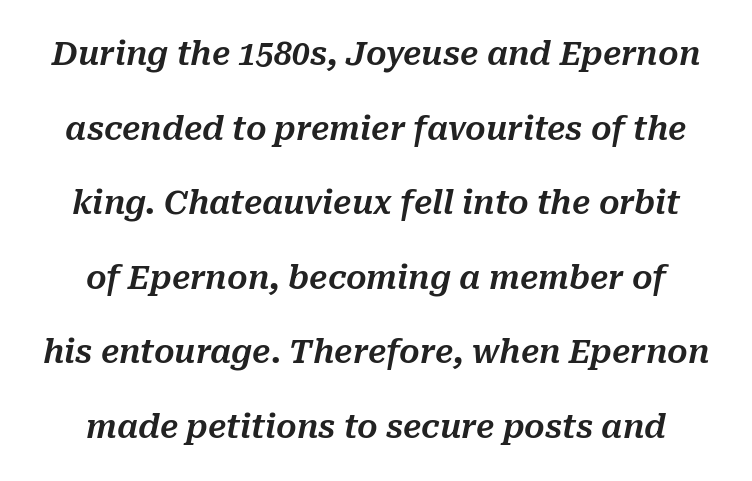
The image shows 32 px text type, italic (leaning right); set loose line spacing (2.33x), normal letter spacing, not underlined; medium stroke contrast and a medium x-height.
